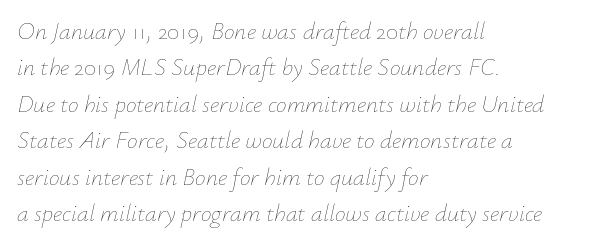
{"italic": "yes", "lean": "right", "slant_degrees": 12, "bold": "no", "underline": "no", "align": "left", "line_spacing": "normal", "line_spacing_ratio": 1.52, "letter_spacing": "normal", "letter_spacing_em": 0.0, "glyph_px": 24}
